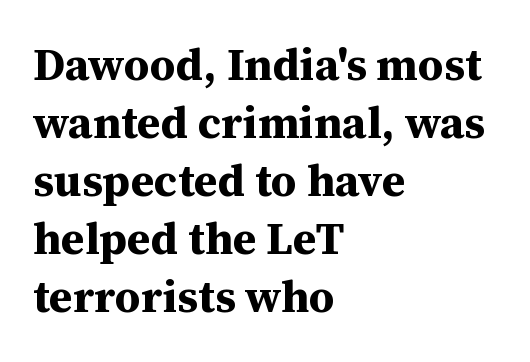
The image shows 45 px bold serif type, upright; set left-aligned, normal line spacing (1.29x), normal letter spacing, not underlined; medium stroke contrast and a medium x-height.
